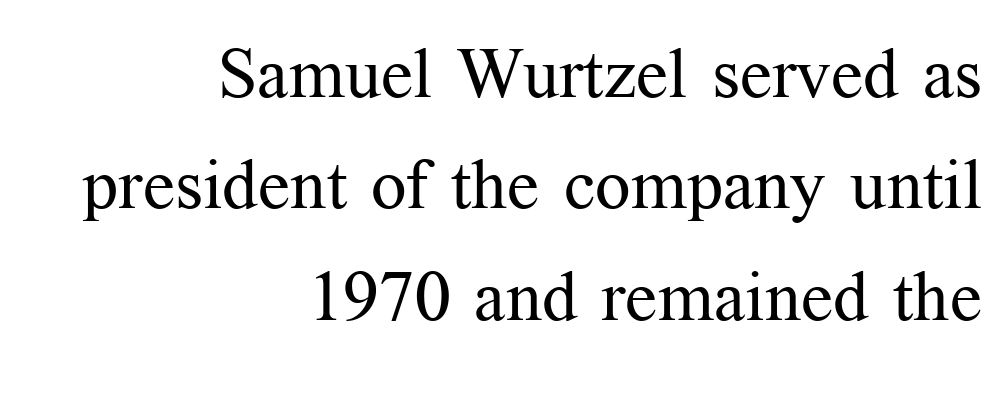
{"serif": "yes", "italic": "no", "bold": "no", "weight": "regular", "width": "normal", "stroke_contrast": "medium", "x_height": "medium", "monospaced": "no", "underline": "no", "align": "right", "line_spacing": "normal", "line_spacing_ratio": 1.59, "letter_spacing": "normal", "letter_spacing_em": 0.0, "glyph_px": 70}
